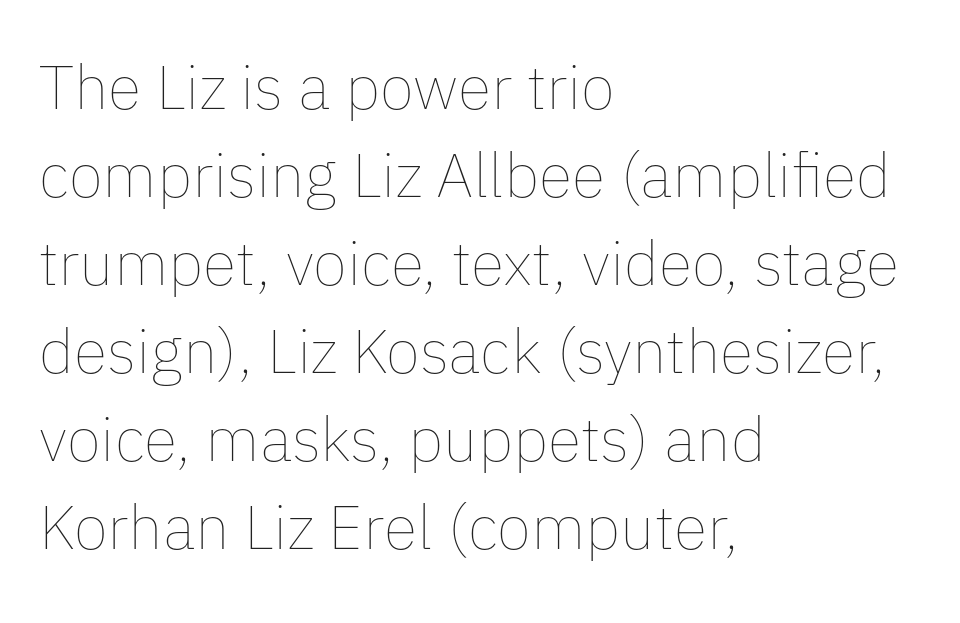
Q: Is the text bold? A: No.
Q: Is the text italic (slanted)? A: No, it is upright.
Q: Is the text underlined? A: No.
Q: How is the paragraph aligned? A: Left-aligned.
Q: Is the spacing between letters normal or unusually wide? A: Normal.
Q: Is the spacing between lines tight, normal or loose? A: Normal.
Q: Width (condensed, normal, or wide)? A: Normal.
Q: Stroke contrast? A: Low.
Q: x-height? A: Medium.
Q: Monospaced? A: No.
